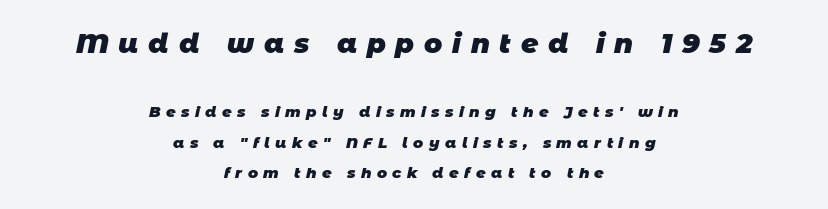
The paragraph has two soft edges and a firm central axis. The gaps between neighbouring characters are conspicuously large. Notice the wide empty band between every row — that's loose leading. The foot of each line stays bare and open.
